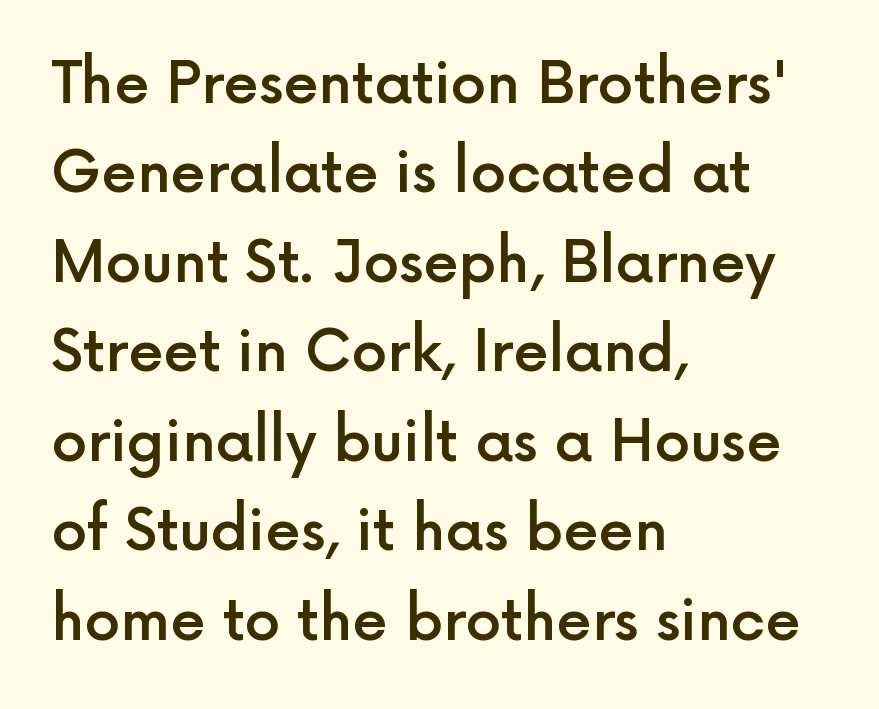
The image shows 57 px semibold sans-serif type, upright; set left-aligned, normal line spacing (1.57x), normal letter spacing, not underlined; a medium x-height.
